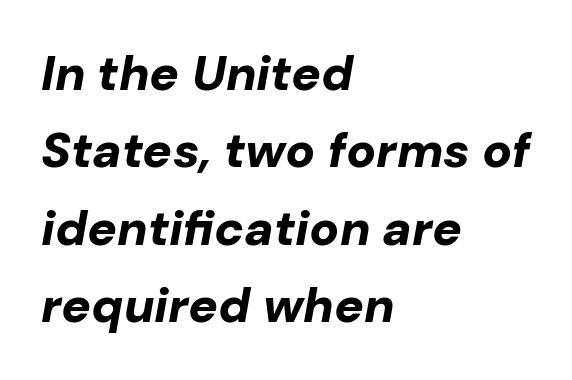
The image shows 49 px bold type, italic (leaning right); set left-aligned, normal line spacing (1.58x), normal letter spacing, not underlined; low stroke contrast and a medium x-height.
